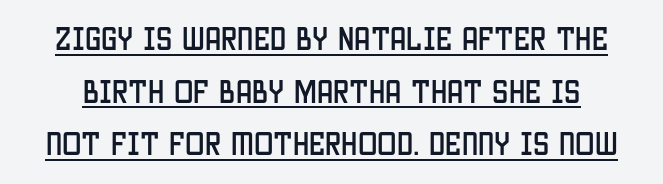
The image shows 26 px text type, upright; set loose line spacing (2.02x), normal letter spacing, underlined.
